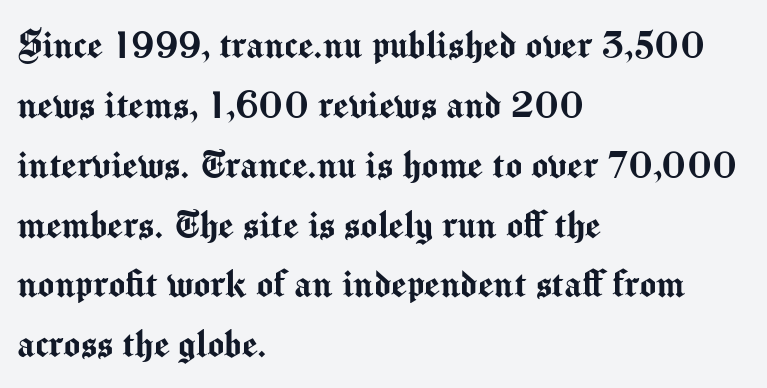
The image shows 44 px sans-serif type, upright; set left-aligned, normal line spacing (1.36x), normal letter spacing, not underlined; medium stroke contrast and a medium x-height.
